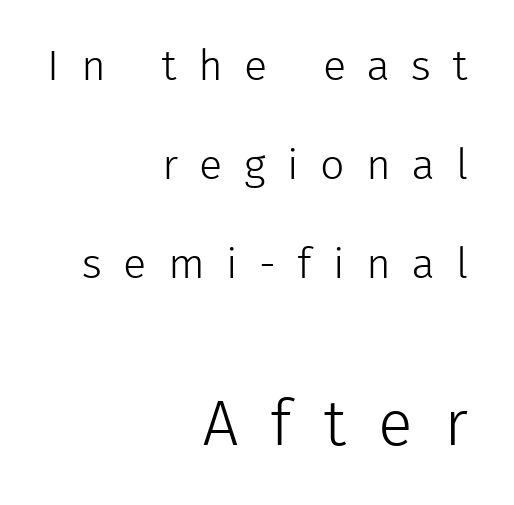
These lines stack with their right ends in a neat column. What stands out about the letter spacing? Its width — letters are far apart. The passage shown is typeset with a sans-serif family. No extra ink here — the face is not bold. The passage shown stacks its lines with a broad gap. This is roman type, the default non-slanted kind.
